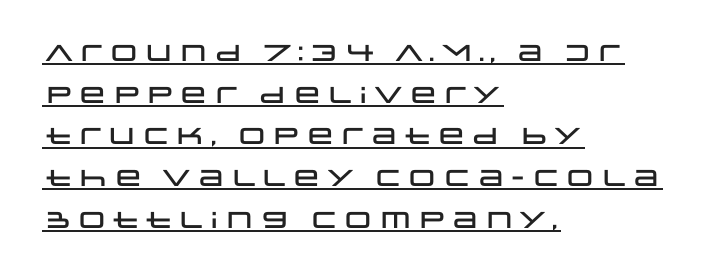
{"italic": "no", "underline": "yes", "align": "left", "line_spacing_ratio": 1.81, "letter_spacing": "normal", "letter_spacing_em": 0.0, "glyph_px": 23}
